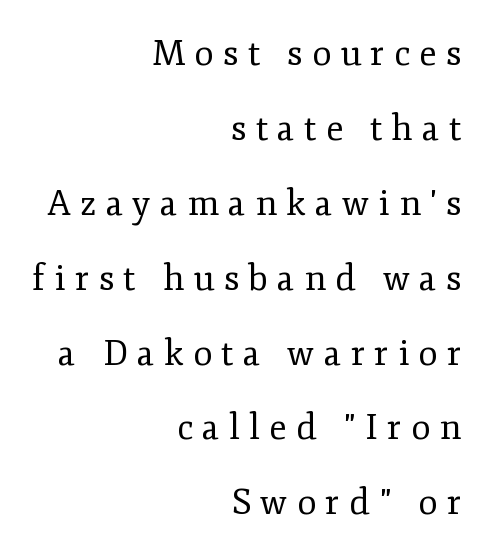
Whoever set this chose breathing room over compactness in the vertical rhythm. A clean baseline with only descenders dipping below it. Ordinary non-slanted type is in use. Varying glyph widths throughout — classic text-font behaviour.
